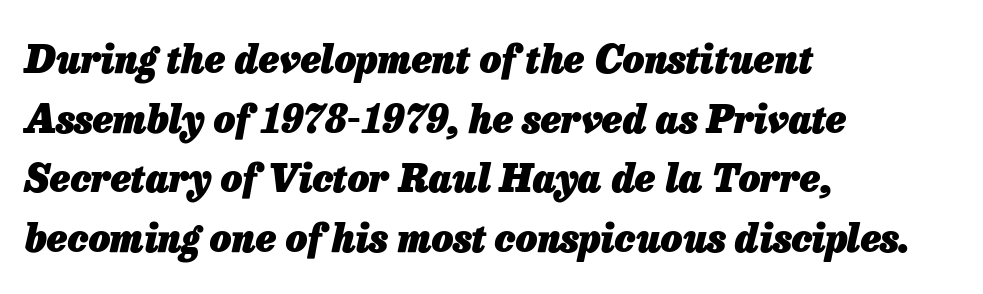
Q: Is the text bold? A: Yes.
Q: Is the text italic (slanted)? A: Yes, it leans right by about 13 degrees.
Q: Is the text underlined? A: No.
Q: How is the paragraph aligned? A: Left-aligned.
Q: Is the spacing between letters normal or unusually wide? A: Normal.
Q: Is the spacing between lines tight, normal or loose? A: Normal.
Q: Width (condensed, normal, or wide)? A: Normal.
Q: Stroke contrast? A: Low.
Q: x-height? A: Medium.
Q: Monospaced? A: No.
